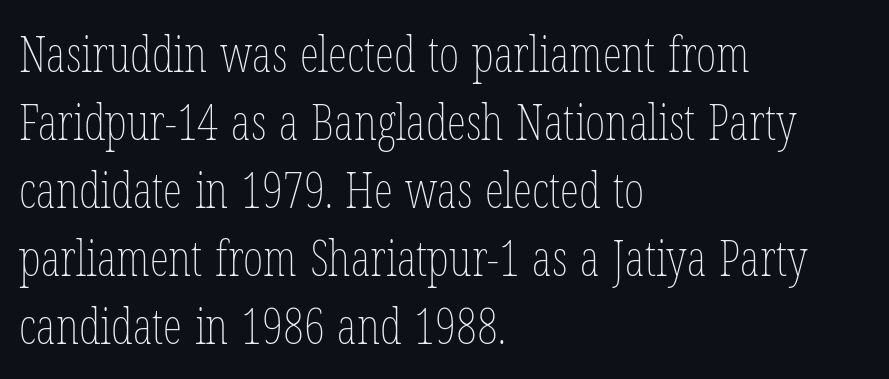
Q: Is the text bold? A: No.
Q: Is the text italic (slanted)? A: No, it is upright.
Q: Is the text underlined? A: No.
Q: How is the paragraph aligned? A: Left-aligned.
Q: Is the spacing between letters normal or unusually wide? A: Normal.
Q: Is the spacing between lines tight, normal or loose? A: Normal.
Q: Width (condensed, normal, or wide)? A: Condensed.
Q: Stroke contrast? A: Low.
Q: x-height? A: Medium.
Q: Monospaced? A: No.
